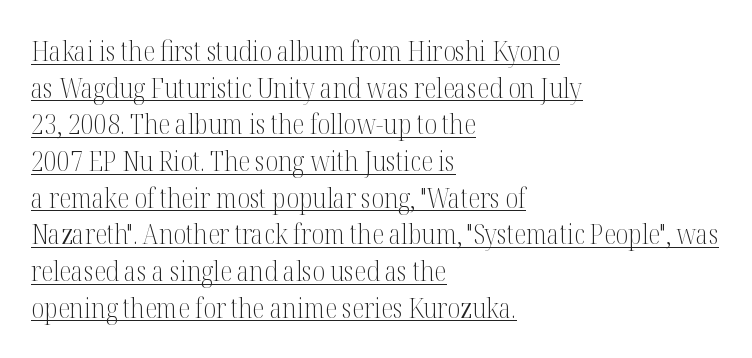
Line starts are locked; line ends wander. The line texture is even and compact thanks to regular tracking. Compared with undecorated copy, this sample adds a rule below the words. Character widths vary here, with narrow letters taking less room than wide ones. Horizontal bands of white between lines are of average thickness. Is there any slant? The stems are plumb.
